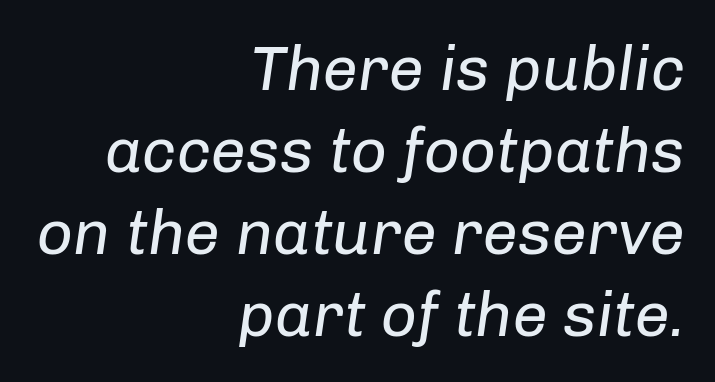
Type without underlining. Stroke thickness stays within the range of a standard reading face or lighter. Quick note: interline space is typical. Is this a fixed-width face? No — the glyphs have proportional, varying widths. Reading down the block, your eye finds every line finishing at a fixed right position. Slant detected: the letters are inclined.
